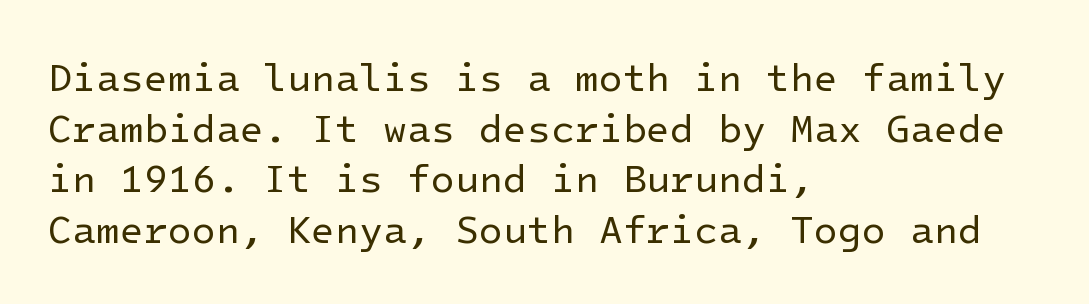
The image shows 39 px regular-weight sans-serif type, upright; set left-aligned, normal line spacing (1.3x), normal letter spacing, not underlined; low stroke contrast and a medium x-height.
